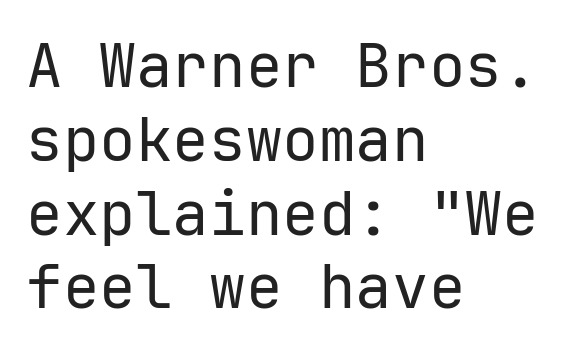
Check the space under the baseline: it is left empty. Is this a fixed-width face? Yes — each glyph sits in an identical cell. The face used here is a sans, in the tradition of grotesques and geometrics. Italic: no, the glyphs are upright roman. The text block is weighted toward the left margin, trailing off unevenly rightward.
